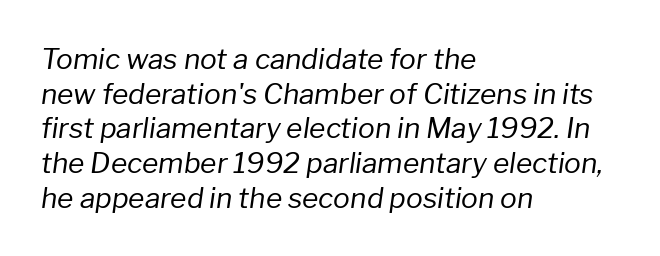
The image shows 28 px regular-weight type, italic (leaning right); set left-aligned, line spacing 1.24x, normal letter spacing, not underlined; low stroke contrast and a medium x-height.
